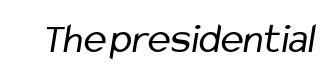
The letterforms sit shoulder to shoulder at normal distance. The rendering shows plain stroke endings on the letterforms — a sans-serif design. Clear beneath every line of the passage. Proportional: the letters do not fall into vertical columns. Nothing heavy about these letters — not bold at all.
